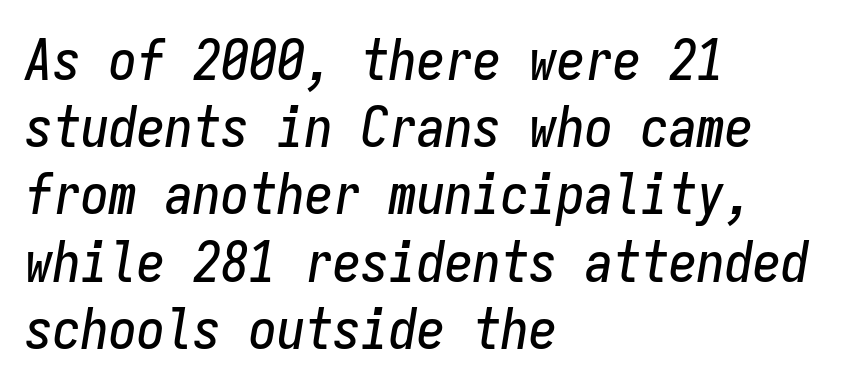
Q: Is the text italic (slanted)? A: Yes, it leans right by about 9 degrees.
Q: Is the text underlined? A: No.
Q: How is the paragraph aligned? A: Left-aligned.
Q: Is the spacing between letters normal or unusually wide? A: Normal.
Q: Width (condensed, normal, or wide)? A: Condensed.
Q: Stroke contrast? A: Low.
Q: x-height? A: Medium.
Q: Monospaced? A: Yes.
